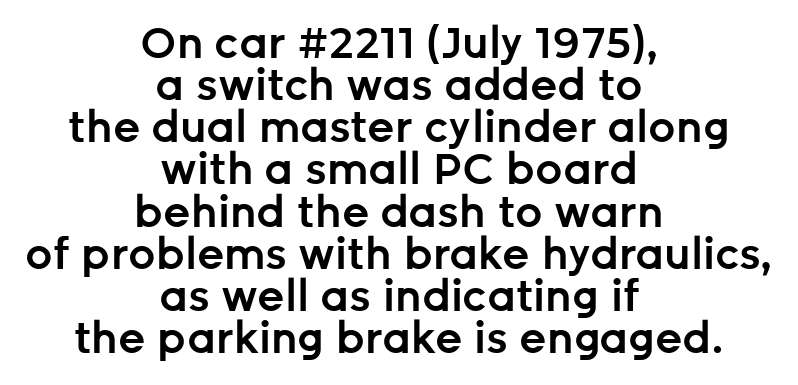
Does the copy run flush right? No — it is centered line by line. Observe the absence of serifs on each vertical stroke in this sample. This is moderately heavy type, rendered in semibold. Spacing verdict: proportional, widths tailored to each character. A typesetter would call this zero additional tracking.
